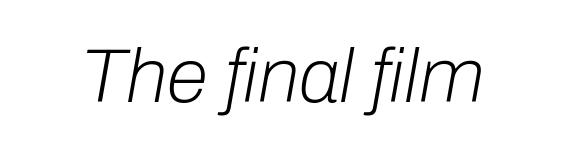
What stands out about the letter spacing? Nothing — it is the standard amount. A typesetter would call this proportional, since set widths differ per character. The lettering tilts uniformly, giving the passage an italic look. The space directly below the letters is spotless. The weight would be labelled regular, book, light, or lighter still.
